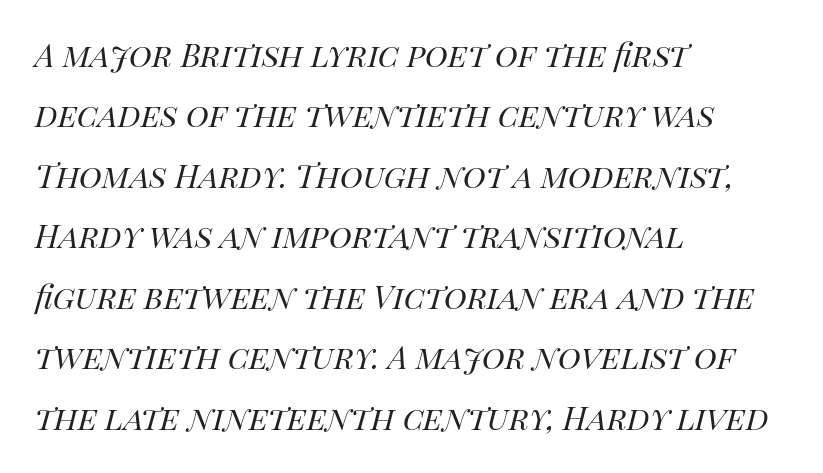
The image shows 39 px regular-weight type, italic (leaning right); set left-aligned, normal line spacing (1.55x), normal letter spacing, not underlined; high stroke contrast and a large x-height.
